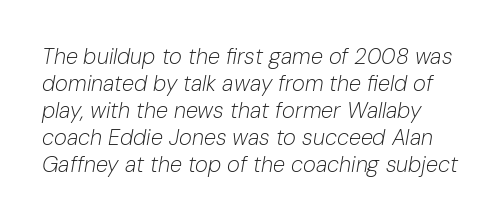
The image shows 22 px text type, italic (leaning right); set line spacing 1.23x, normal letter spacing, not underlined.
